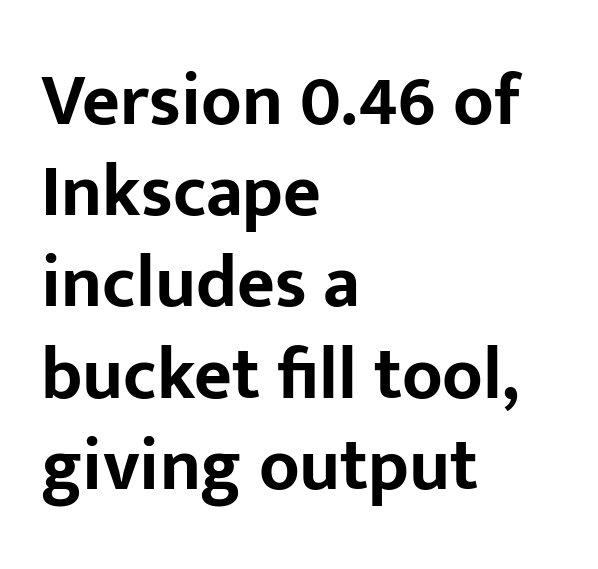
The image shows 73 px bold sans-serif type, upright; set left-aligned, normal line spacing (1.25x), normal letter spacing, not underlined; low stroke contrast and a medium x-height.
